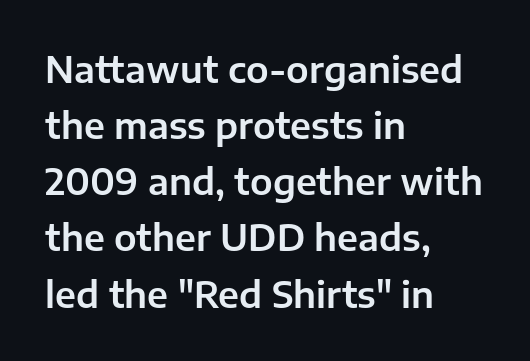
Q: Is the text italic (slanted)? A: No, it is upright.
Q: Is the typeface a serif or a sans-serif typeface? A: Sans-serif.
Q: Is the text underlined? A: No.
Q: How is the paragraph aligned? A: Left-aligned.
Q: Is the spacing between letters normal or unusually wide? A: Normal.
Q: Is the spacing between lines tight, normal or loose? A: Normal.
Q: Width (condensed, normal, or wide)? A: Normal.
Q: Stroke contrast? A: Low.
Q: x-height? A: Medium.
Q: Monospaced? A: No.
